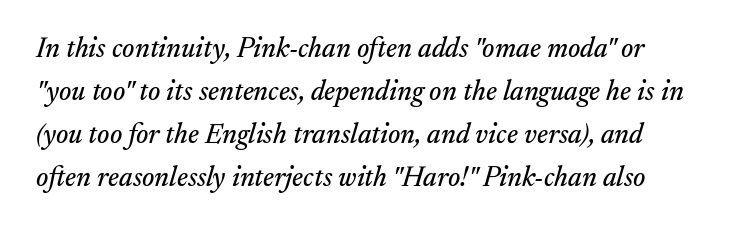
The image shows 28 px serif type, italic (leaning right); set normal line spacing (1.54x), normal letter spacing, not underlined; medium stroke contrast and a small x-height.
